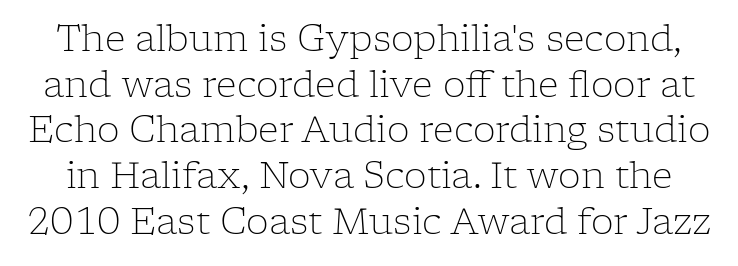
{"serif": "yes", "italic": "no", "bold": "no", "weight": "light", "width": "normal", "stroke_contrast": "low", "x_height": "medium", "monospaced": "no", "underline": "no", "line_spacing": "normal", "line_spacing_ratio": 1.27, "letter_spacing": "normal", "letter_spacing_em": 0.0, "glyph_px": 36}
